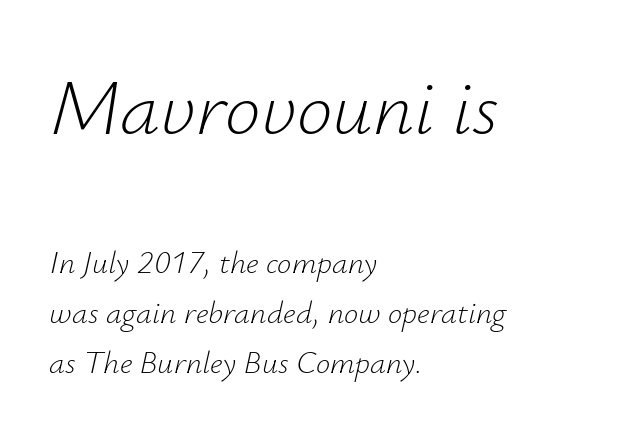
The image shows 80 px light type, italic (leaning right); set left-aligned, normal line spacing (1.57x), normal letter spacing, not underlined; the first (top) block is 2.5x larger; low stroke contrast and a small x-height.
